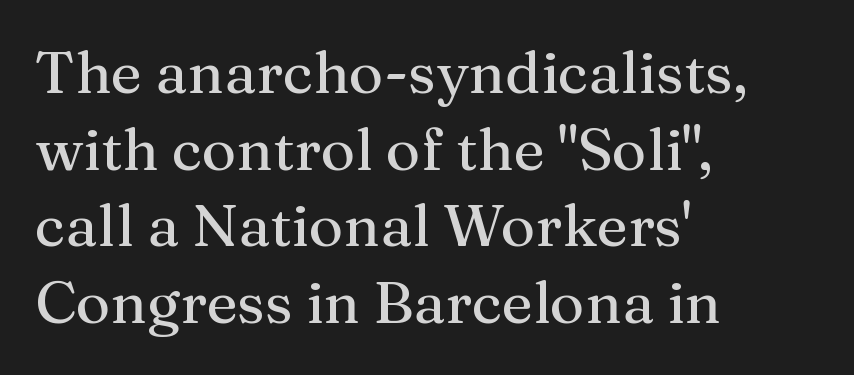
Q: Is the text italic (slanted)? A: No, it is upright.
Q: Is the typeface a serif or a sans-serif typeface? A: Serif.
Q: Is the text underlined? A: No.
Q: How is the paragraph aligned? A: Left-aligned.
Q: Is the spacing between letters normal or unusually wide? A: Normal.
Q: Is the spacing between lines tight, normal or loose? A: Normal.
Q: Width (condensed, normal, or wide)? A: Normal.
Q: Stroke contrast? A: Medium.
Q: x-height? A: Medium.
Q: Monospaced? A: No.
